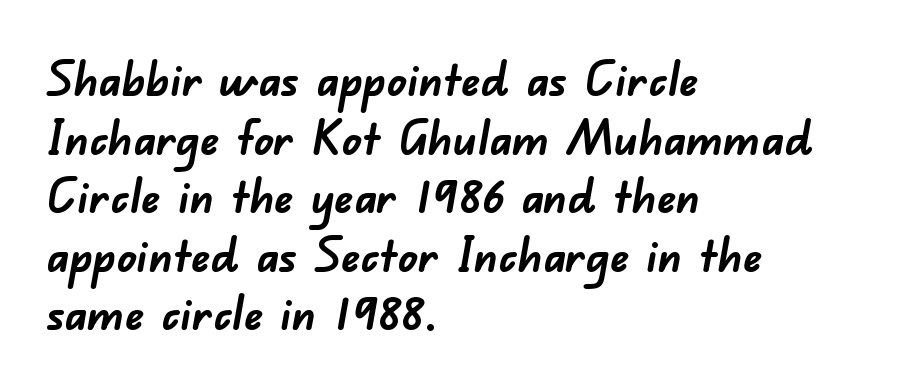
{"serif": "no", "bold": "yes", "weight": "semibold", "width": "normal", "stroke_contrast": "low", "x_height": "small", "monospaced": "no", "underline": "no", "align": "left", "line_spacing_ratio": 1.22, "letter_spacing": "normal", "letter_spacing_em": 0.0, "glyph_px": 48}
